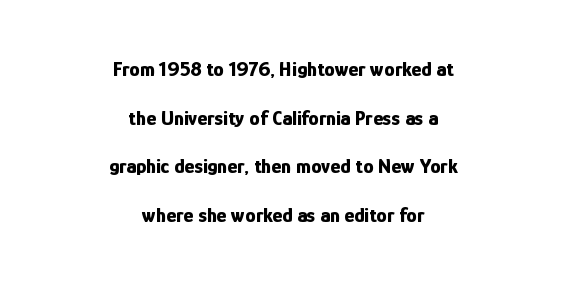
The image shows 21 px bold type, upright; set centered, loose line spacing (2.32x), normal letter spacing, not underlined.
